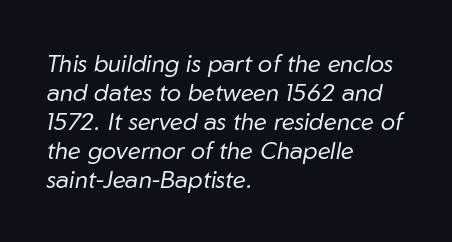
The image shows 24 px text type, italic (leaning right); set left-aligned, line spacing 1.21x, normal letter spacing, not underlined.
